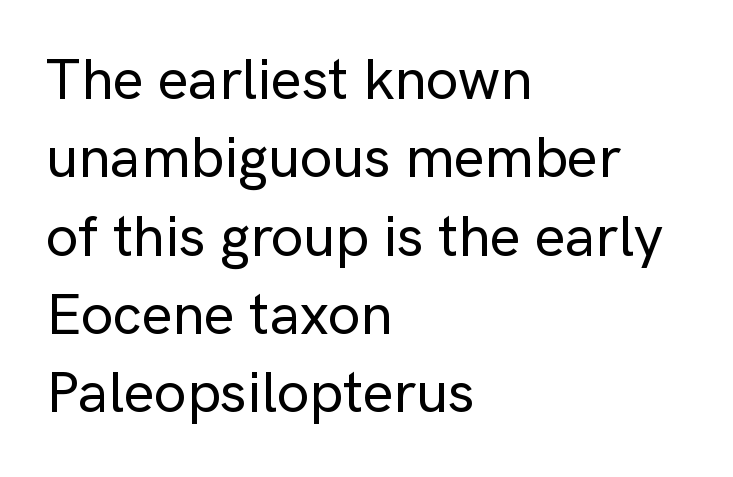
Q: Is the text italic (slanted)? A: No, it is upright.
Q: Is the typeface a serif or a sans-serif typeface? A: Sans-serif.
Q: Is the text underlined? A: No.
Q: How is the paragraph aligned? A: Left-aligned.
Q: Is the spacing between letters normal or unusually wide? A: Normal.
Q: Is the spacing between lines tight, normal or loose? A: Normal.
Q: Width (condensed, normal, or wide)? A: Normal.
Q: Stroke contrast? A: Low.
Q: x-height? A: Medium.
Q: Monospaced? A: No.
